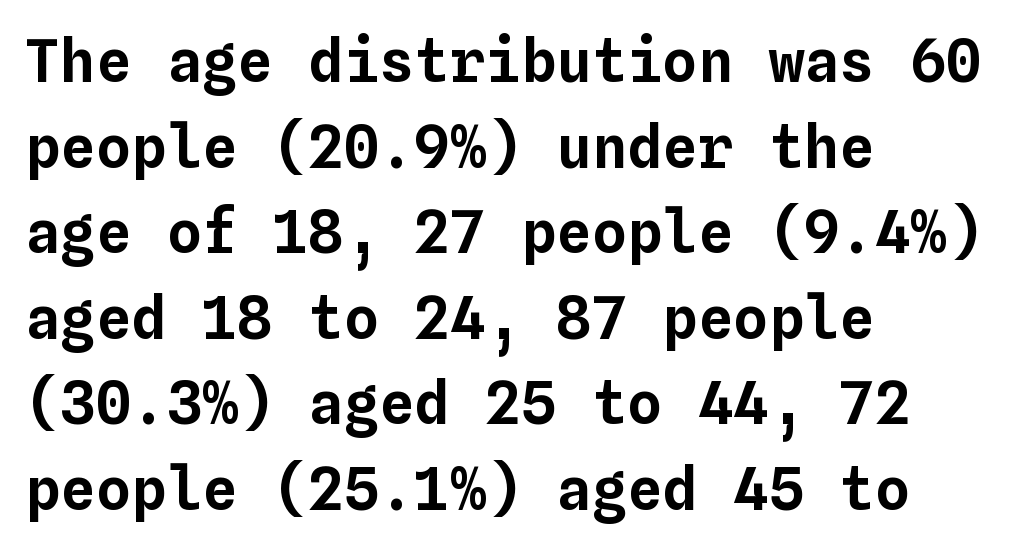
Q: Is the text italic (slanted)? A: No, it is upright.
Q: Is the text underlined? A: No.
Q: How is the paragraph aligned? A: Left-aligned.
Q: Is the spacing between letters normal or unusually wide? A: Normal.
Q: Is the spacing between lines tight, normal or loose? A: Normal.
Q: Width (condensed, normal, or wide)? A: Normal.
Q: Stroke contrast? A: Low.
Q: x-height? A: Medium.
Q: Monospaced? A: Yes.
